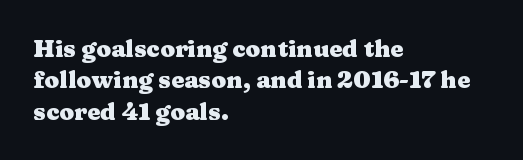
Caption: standard tracking, unaltered. In CSS terms this would be text-align: left. Unlike italic type, these characters show no tilt at all. A dark, heavy texture on the line: the type is bold.
